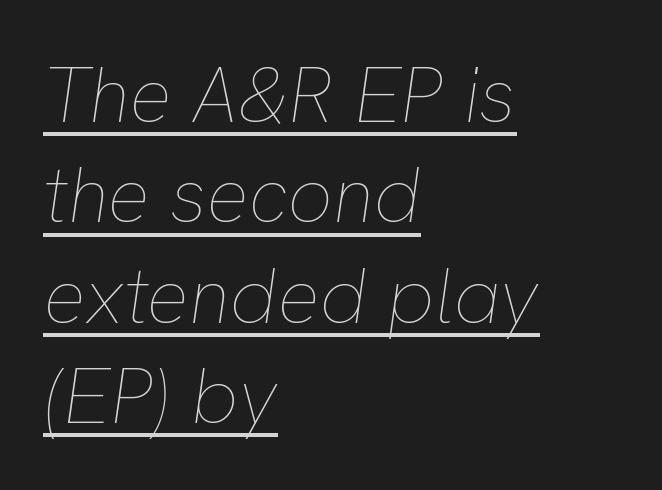
Q: Is the text bold? A: No.
Q: Is the text italic (slanted)? A: Yes, it leans right by about 8 degrees.
Q: Is the text underlined? A: Yes.
Q: How is the paragraph aligned? A: Left-aligned.
Q: Is the spacing between letters normal or unusually wide? A: Normal.
Q: Is the spacing between lines tight, normal or loose? A: Normal.
Q: Width (condensed, normal, or wide)? A: Normal.
Q: Stroke contrast? A: Low.
Q: x-height? A: Medium.
Q: Monospaced? A: No.
